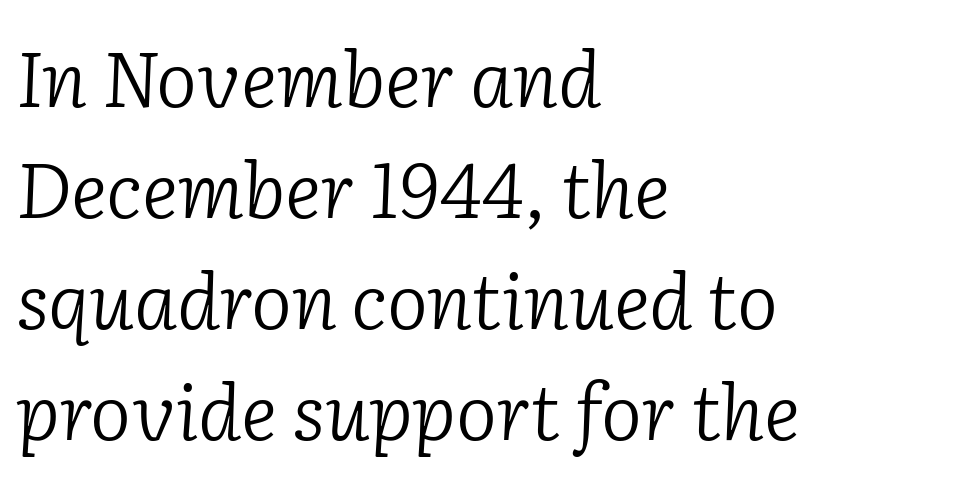
The image shows 77 px light serif type, italic (leaning right); set left-aligned, normal line spacing (1.44x), normal letter spacing, not underlined; low stroke contrast and a medium x-height.
